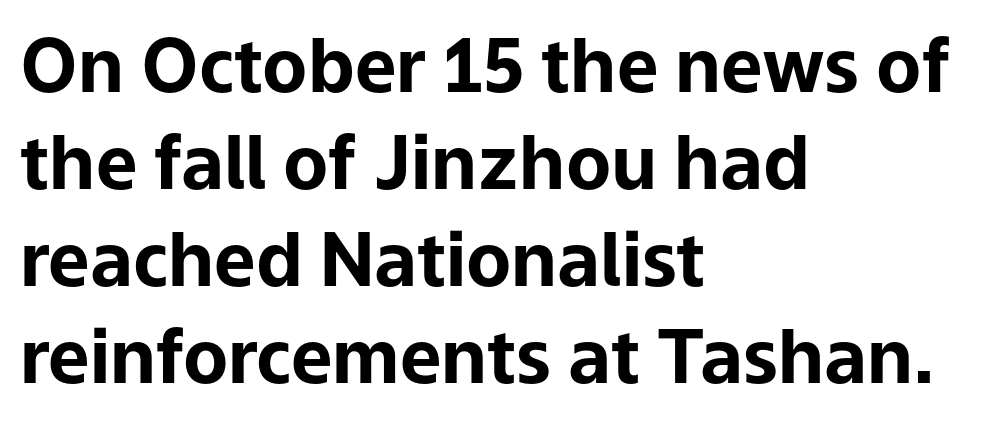
{"serif": "no", "italic": "no", "bold": "yes", "weight": "bold", "width": "normal", "stroke_contrast": "low", "x_height": "medium", "monospaced": "no", "underline": "no", "align": "left", "line_spacing": "normal", "line_spacing_ratio": 1.31, "letter_spacing": "normal", "letter_spacing_em": 0.0, "glyph_px": 74}
